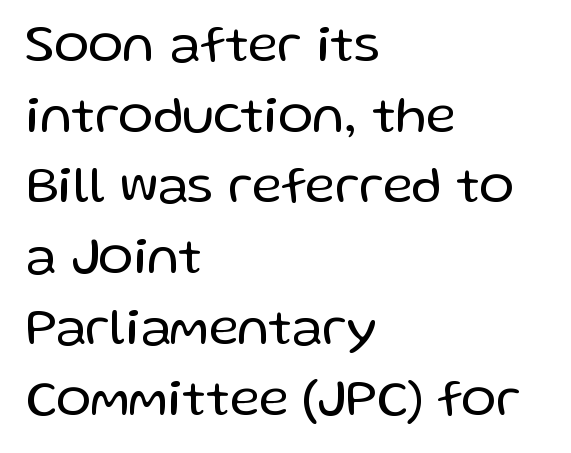
The image shows 52 px regular-weight sans-serif type, upright; set left-aligned, normal line spacing (1.36x), normal letter spacing, not underlined; low stroke contrast and a medium x-height.
